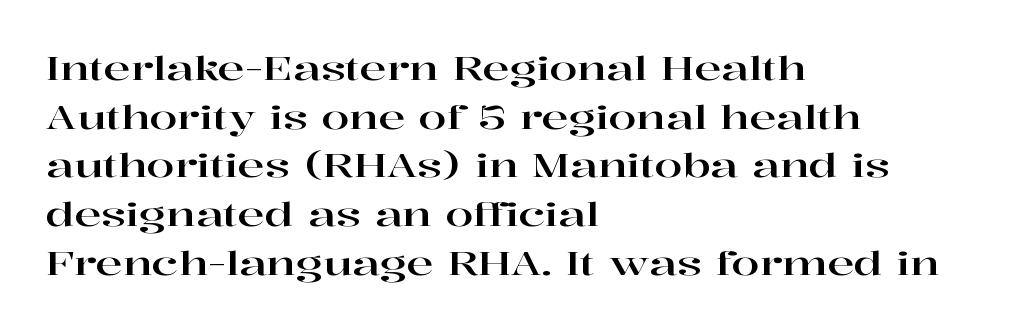
The image shows 32 px wide serif type, upright; set left-aligned, normal line spacing (1.52x), normal letter spacing, not underlined; high stroke contrast and a medium x-height.
